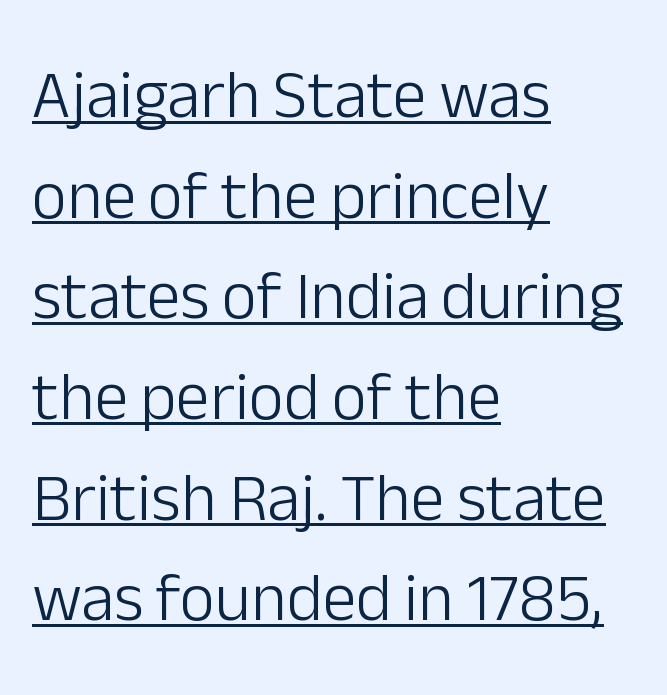
The image shows 68 px light sans-serif type, upright; set left-aligned, normal line spacing (1.48x), normal letter spacing, underlined; low stroke contrast and a medium x-height.
